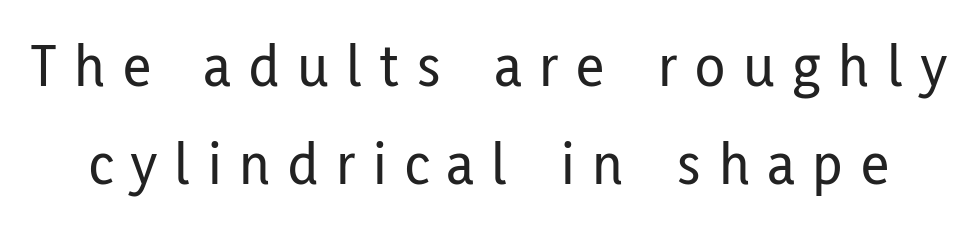
Q: Is the text italic (slanted)? A: No, it is upright.
Q: Is the typeface a serif or a sans-serif typeface? A: Sans-serif.
Q: Is the text underlined? A: No.
Q: Is the spacing between letters normal or unusually wide? A: Unusually wide.
Q: Is the spacing between lines tight, normal or loose? A: Normal.
Q: Width (condensed, normal, or wide)? A: Condensed.
Q: Stroke contrast? A: Low.
Q: x-height? A: Medium.
Q: Monospaced? A: No.
